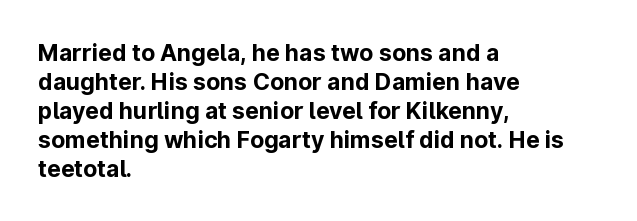
The typography opts for an upright posture over an oblique one. What weight is shown? A full bold with thick strokes. How would I describe the line gaps? Plain and ordinary. Each line starts at the same left margin while the right side varies.
